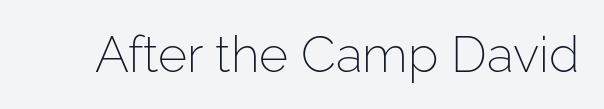
{"serif": "no", "italic": "no", "bold": "no", "weight": "light", "width": "normal", "stroke_contrast": "low", "x_height": "medium", "monospaced": "no", "underline": "no", "letter_spacing": "normal", "letter_spacing_em": 0.0, "glyph_px": 50}
